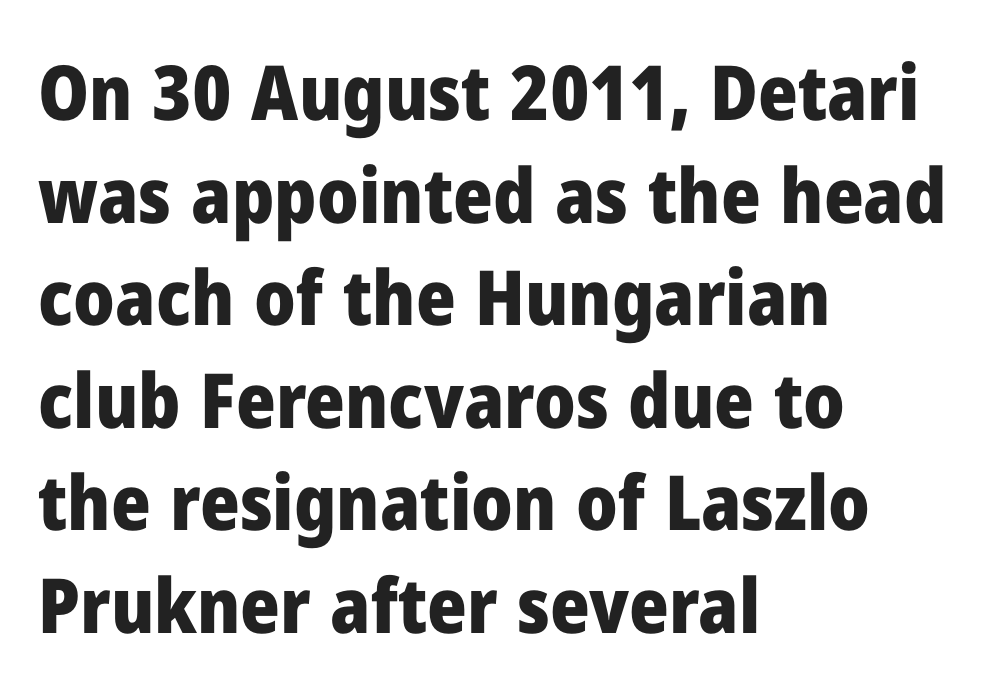
{"serif": "no", "italic": "no", "bold": "yes", "weight": "heavy", "width": "normal", "stroke_contrast": "low", "x_height": "medium", "monospaced": "no", "underline": "no", "align": "left", "line_spacing": "normal", "line_spacing_ratio": 1.35, "letter_spacing": "normal", "letter_spacing_em": 0.0, "glyph_px": 76}
